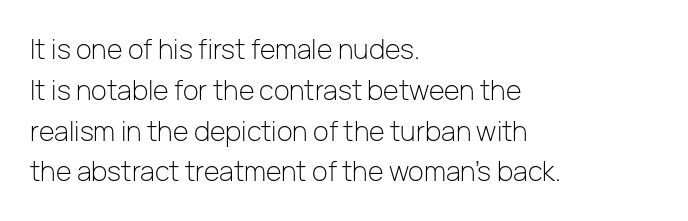
Q: Is the text bold? A: No.
Q: Is the text italic (slanted)? A: No, it is upright.
Q: Is the text underlined? A: No.
Q: How is the paragraph aligned? A: Left-aligned.
Q: Is the spacing between letters normal or unusually wide? A: Normal.
Q: Is the spacing between lines tight, normal or loose? A: Normal.
